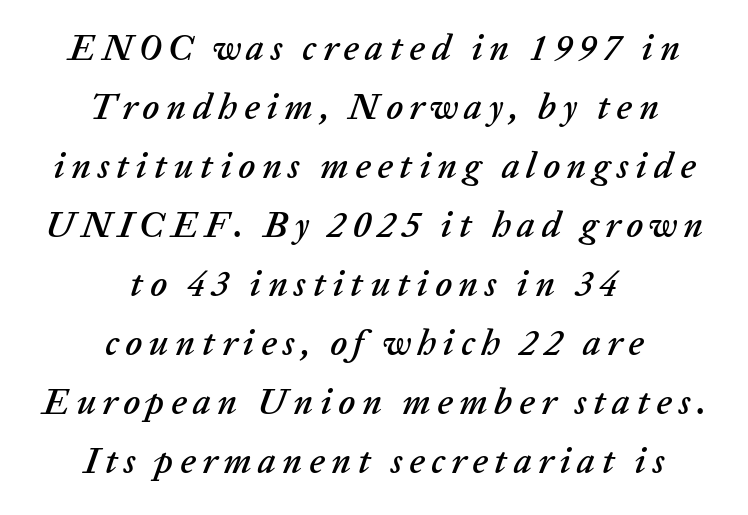
Designer's note — italics engaged. Each letter keeps its own natural width here, so spacing adapts to shape. Layout note: lines centered. Clear beneath every line of the passage.
